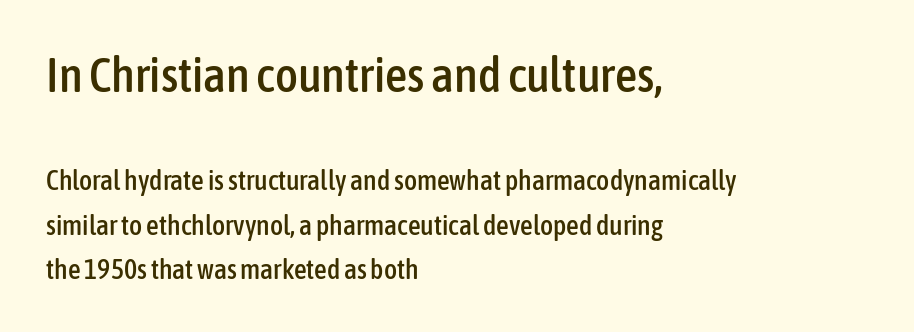
Here the designer chose a conventional face with non-uniform glyph widths. If you drew a line through each stem, it would be perfectly vertical. Leading matches the norm, producing a regular column. Beneath every word, the page is bare. Type style note: lacks serifs.
